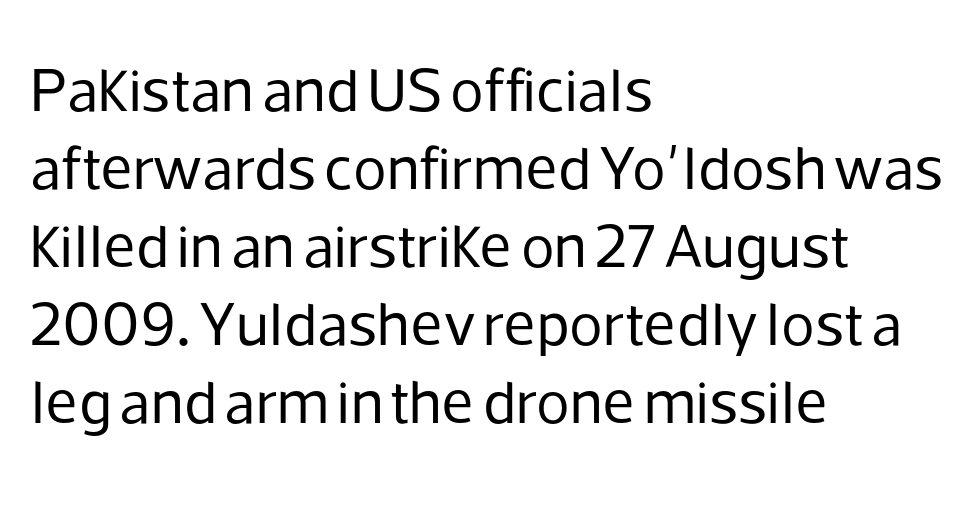
The image shows 62 px regular-weight sans-serif type, upright; set left-aligned, normal line spacing (1.26x), normal letter spacing, not underlined; low stroke contrast and a medium x-height.
